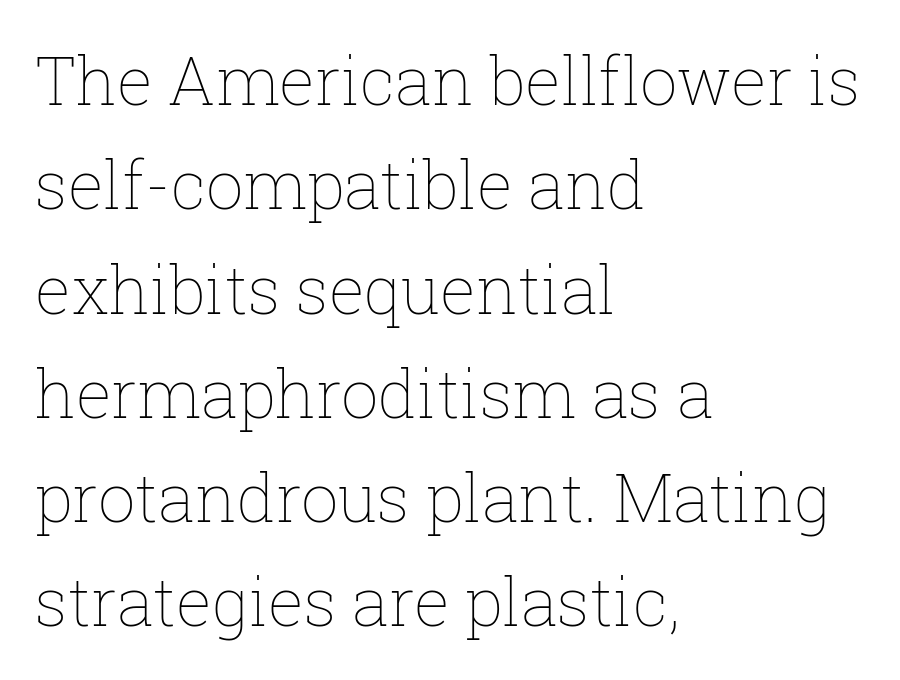
{"italic": "no", "bold": "no", "weight": "thin", "width": "normal", "stroke_contrast": "low", "x_height": "medium", "monospaced": "no", "underline": "no", "align": "left", "line_spacing": "normal", "line_spacing_ratio": 1.58, "letter_spacing": "normal", "letter_spacing_em": 0.0, "glyph_px": 66}
